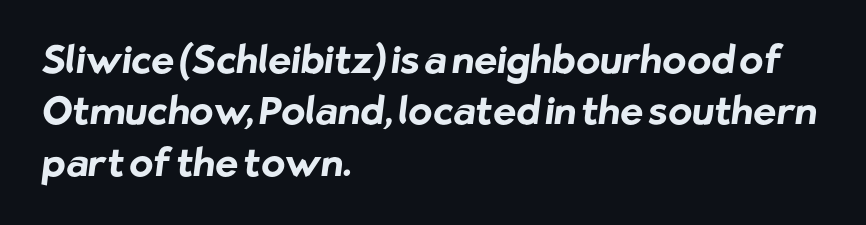
{"serif": "no", "bold": "yes", "weight": "bold", "width": "normal", "stroke_contrast": "low", "x_height": "medium", "monospaced": "no", "underline": "no", "align": "left", "line_spacing": "normal", "line_spacing_ratio": 1.32, "letter_spacing": "normal", "letter_spacing_em": 0.0, "glyph_px": 39}
